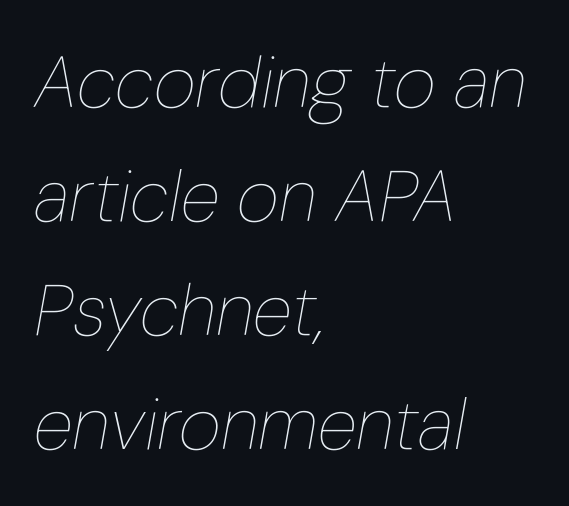
Short and long lines alike share a common starting point at left. Horizontal bands of white between lines are of average thickness. The letters are slanted; this is an italic face. Tracking value appears to be zero — textbook default spacing.
